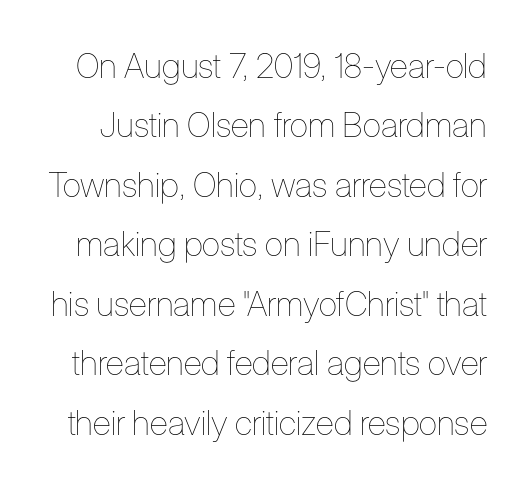
{"italic": "no", "bold": "no", "weight": "thin", "width": "condensed", "stroke_contrast": "low", "x_height": "medium", "monospaced": "no", "underline": "no", "line_spacing_ratio": 1.75, "letter_spacing": "normal", "letter_spacing_em": 0.0, "glyph_px": 34}
